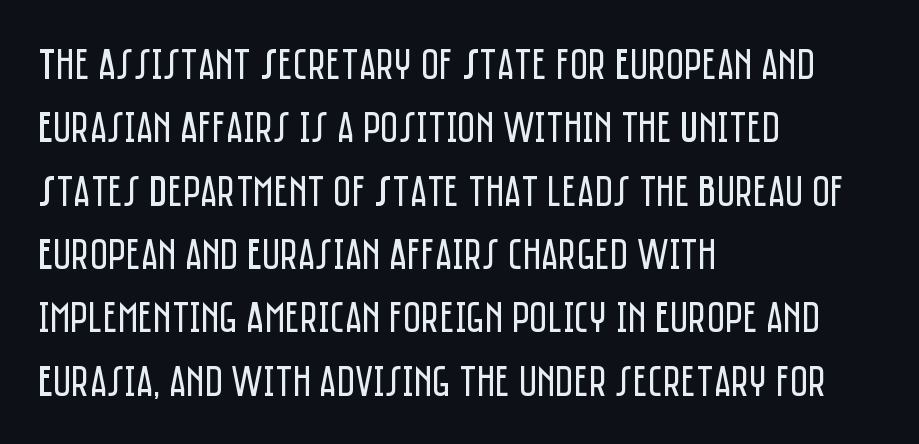
The image shows 44 px regular-weight, condensed sans-serif type, upright; set left-aligned, normal line spacing (1.44x), normal letter spacing, not underlined; low stroke contrast and a large x-height.
